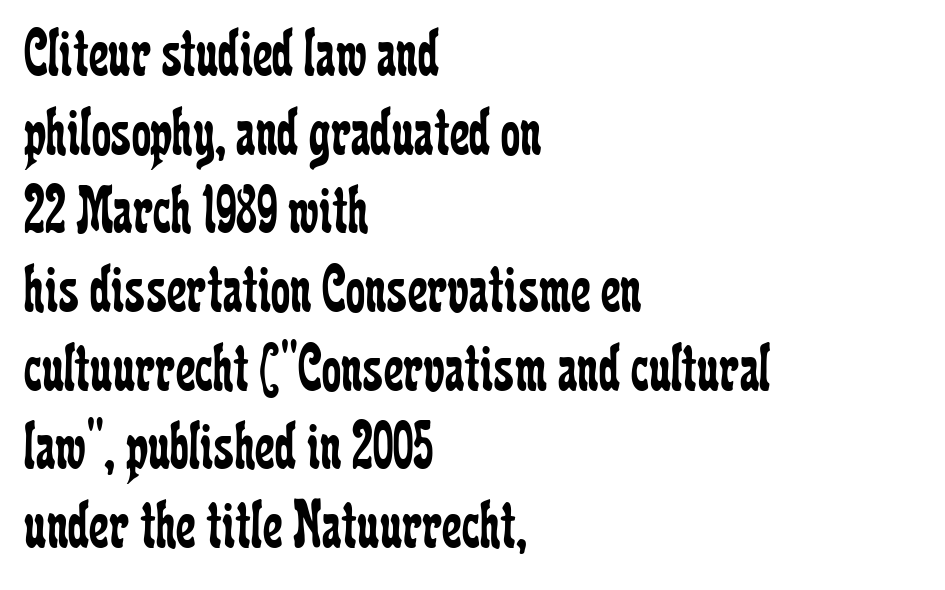
Q: Is the text bold? A: No.
Q: Is the text italic (slanted)? A: No, it is upright.
Q: Is the typeface a serif or a sans-serif typeface? A: Serif.
Q: Is the text underlined? A: No.
Q: How is the paragraph aligned? A: Left-aligned.
Q: Is the spacing between letters normal or unusually wide? A: Normal.
Q: Is the spacing between lines tight, normal or loose? A: Tight.
Q: Width (condensed, normal, or wide)? A: Condensed.
Q: Stroke contrast? A: Low.
Q: x-height? A: Medium.
Q: Monospaced? A: No.
